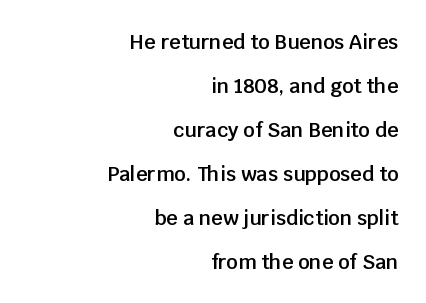
The image shows 20 px text type, upright; set right-aligned, loose line spacing (2.2x), normal letter spacing, not underlined.
